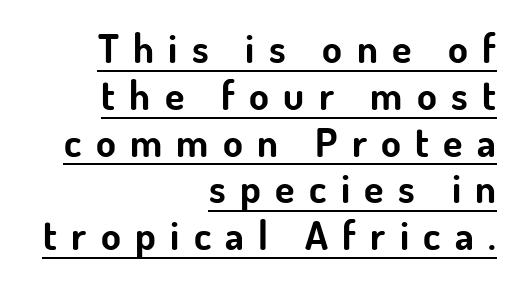
Q: Is the text bold? A: Yes.
Q: Is the text italic (slanted)? A: No, it is upright.
Q: Is the typeface a serif or a sans-serif typeface? A: Sans-serif.
Q: Is the text underlined? A: Yes.
Q: How is the paragraph aligned? A: Right-aligned.
Q: Is the spacing between letters normal or unusually wide? A: Unusually wide.
Q: Width (condensed, normal, or wide)? A: Normal.
Q: Stroke contrast? A: Low.
Q: x-height? A: Small.
Q: Monospaced? A: No.
